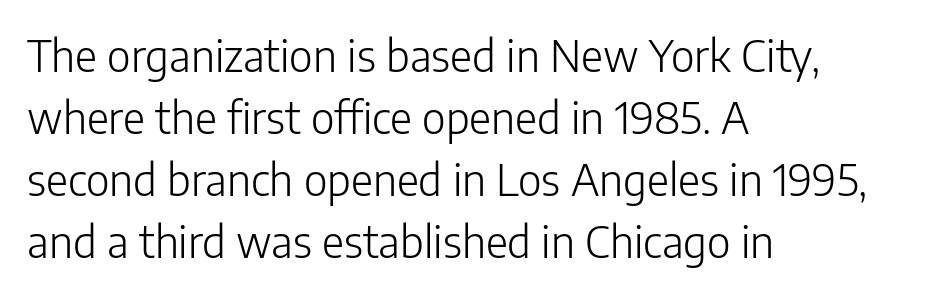
Q: Is the text bold? A: No.
Q: Is the text italic (slanted)? A: No, it is upright.
Q: Is the typeface a serif or a sans-serif typeface? A: Sans-serif.
Q: Is the text underlined? A: No.
Q: How is the paragraph aligned? A: Left-aligned.
Q: Is the spacing between letters normal or unusually wide? A: Normal.
Q: Is the spacing between lines tight, normal or loose? A: Normal.
Q: Width (condensed, normal, or wide)? A: Normal.
Q: Stroke contrast? A: Low.
Q: x-height? A: Medium.
Q: Monospaced? A: No.
